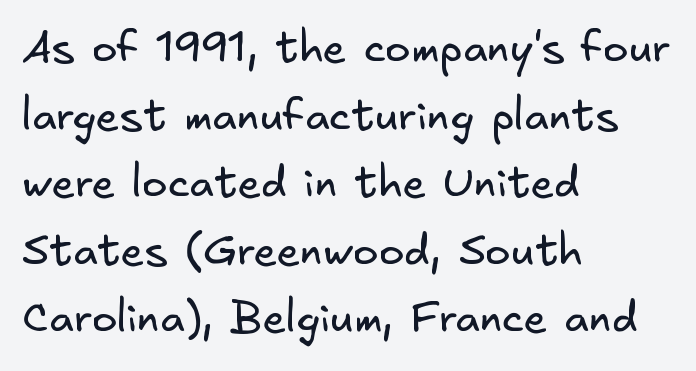
{"serif": "no", "bold": "no", "weight": "regular", "width": "normal", "stroke_contrast": "low", "x_height": "small", "underline": "no", "align": "left", "line_spacing": "normal", "line_spacing_ratio": 1.57, "letter_spacing": "normal", "letter_spacing_em": 0.0, "glyph_px": 43}
